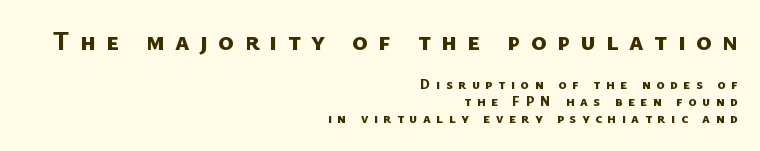
The image shows 26 px bold type; set right-aligned, line spacing 1.21x, unusually wide letter spacing (+0.4 em), not underlined; the first (top) block is 1.86x larger.
